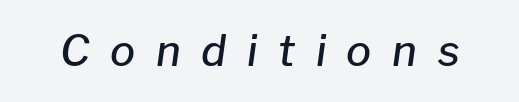
{"italic": "yes", "lean": "right", "slant_degrees": 8, "bold": "semi", "weight": "semibold", "width": "normal", "stroke_contrast": "low", "x_height": "medium", "monospaced": "no", "underline": "no", "letter_spacing": "wide", "letter_spacing_em": 0.49, "glyph_px": 42}
